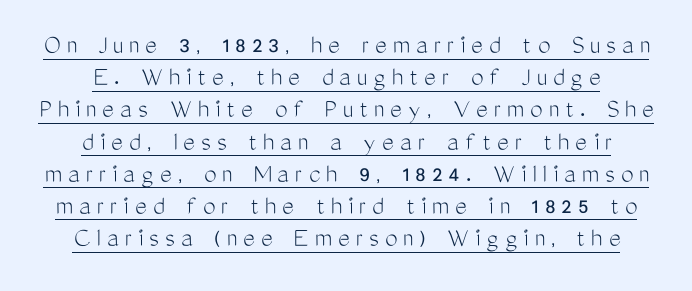
Observe the wide spacing: letters keep a clear distance from each other. A roman cut, with each character standing at attention. This block would grow much taller if given ordinary leading; it's compressed now. This rendering employs a face without finishing strokes, i.e., a sans-serif.
